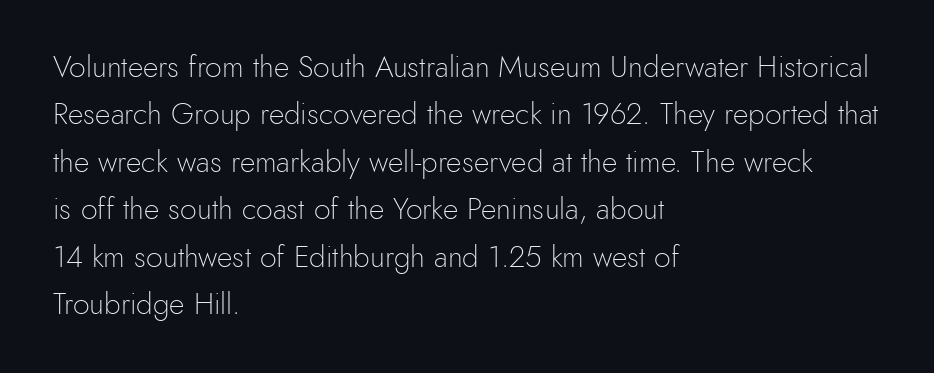
The image shows 30 px light sans-serif type, upright; set left-aligned, normal line spacing (1.58x), normal letter spacing, not underlined; a small x-height.
